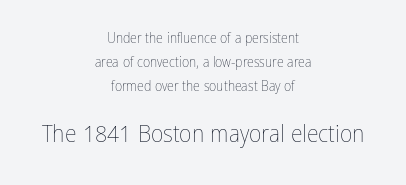
{"italic": "no", "bold": "no", "underline": "no", "align": "center", "line_spacing_ratio": 1.71, "letter_spacing": "normal", "letter_spacing_em": 0.0, "larger_block": "second", "size_ratio": 1.71, "glyph_px": 24}
